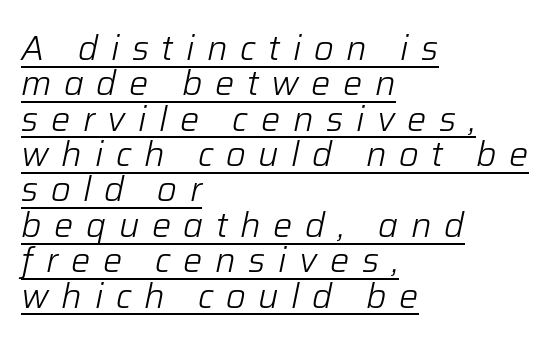
Q: Is the text bold? A: No.
Q: Is the text italic (slanted)? A: Yes, it leans right by about 12 degrees.
Q: Is the text underlined? A: Yes.
Q: How is the paragraph aligned? A: Left-aligned.
Q: Is the spacing between letters normal or unusually wide? A: Unusually wide.
Q: Is the spacing between lines tight, normal or loose? A: Tight.
Q: Width (condensed, normal, or wide)? A: Normal.
Q: Stroke contrast? A: Low.
Q: x-height? A: Medium.
Q: Monospaced? A: No.
